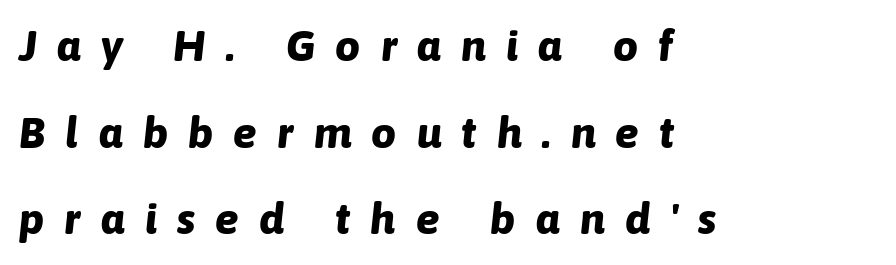
{"italic": "yes", "lean": "right", "slant_degrees": 6, "bold": "yes", "weight": "bold", "width": "normal", "stroke_contrast": "low", "x_height": "medium", "monospaced": "no", "underline": "no", "align": "left", "line_spacing": "loose", "line_spacing_ratio": 1.97, "letter_spacing": "wide", "letter_spacing_em": 0.46, "glyph_px": 44}
